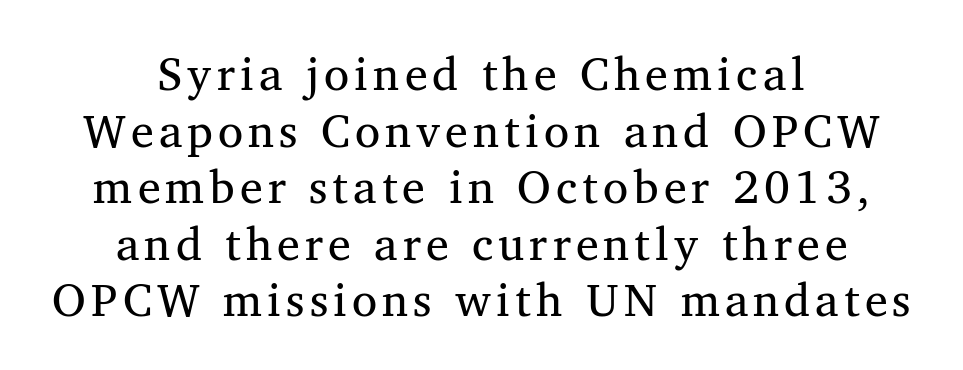
Underlining? Definitely not there. The letters advance in unequal steps, a hallmark of proportional type. No chunkiness to these letters — they're not bold. A roman cut, with each character standing at attention. The paragraph has two soft edges and a firm central axis.
